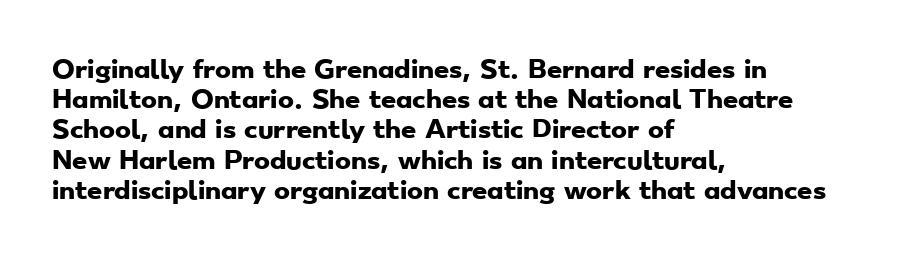
{"bold": "yes", "underline": "no", "align": "left", "line_spacing": "normal", "line_spacing_ratio": 1.26, "letter_spacing": "normal", "letter_spacing_em": 0.0, "glyph_px": 24}
